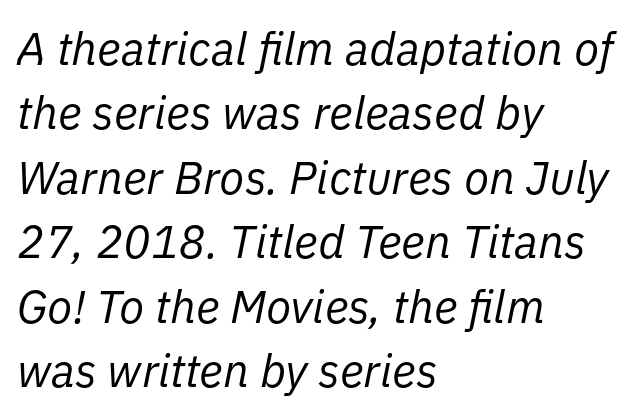
{"italic": "yes", "lean": "right", "slant_degrees": 11, "bold": "no", "weight": "regular", "width": "normal", "stroke_contrast": "low", "x_height": "medium", "monospaced": "no", "underline": "no", "align": "left", "line_spacing": "normal", "line_spacing_ratio": 1.4, "letter_spacing": "normal", "letter_spacing_em": 0.0, "glyph_px": 46}
